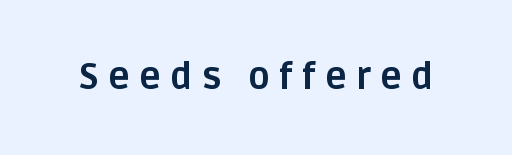
Q: Is the text bold? A: Yes.
Q: Is the text italic (slanted)? A: No, it is upright.
Q: Is the typeface a serif or a sans-serif typeface? A: Sans-serif.
Q: Is the text underlined? A: No.
Q: Is the spacing between letters normal or unusually wide? A: Unusually wide.
Q: Width (condensed, normal, or wide)? A: Normal.
Q: Stroke contrast? A: Low.
Q: x-height? A: Large.
Q: Monospaced? A: No.
